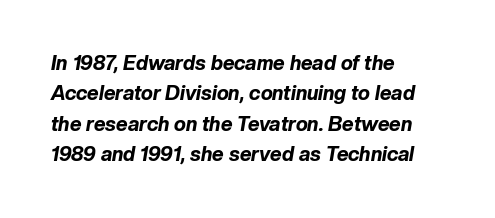
Is the type slanted? Yes — the strokes lean at a clear angle. Rule under the text: the space is simply empty. Notice how descenders clear the ascenders below comfortably — that's standard leading. Every row of glyphs begins at an identical x-position on the left. The glyphs have the mass of a bold cut. The gaps between neighbouring characters are ordinary and unremarkable.
